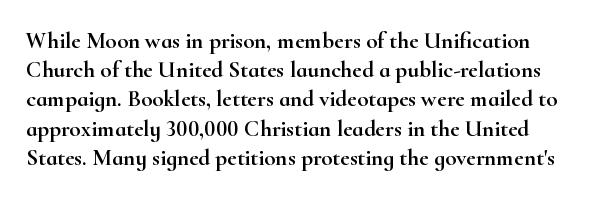
The image shows 23 px text type, upright; set normal line spacing (1.27x), normal letter spacing, not underlined.
